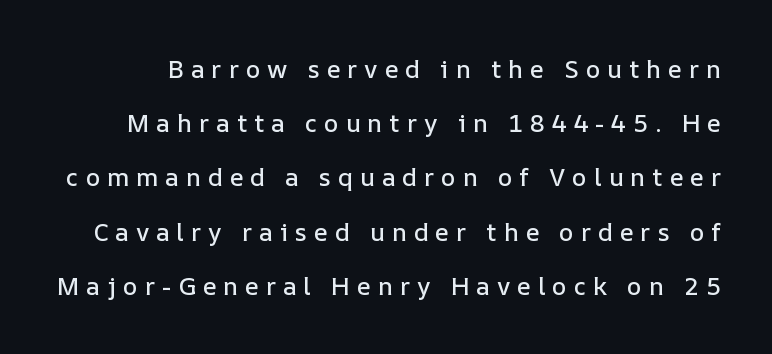
The image shows 25 px text type, upright; set loose line spacing (2.17x), unusually wide letter spacing (+0.27 em), not underlined.
